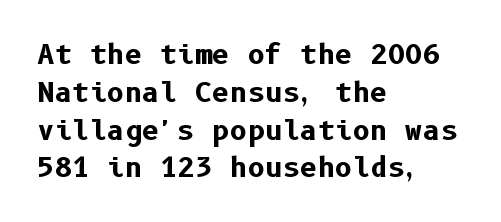
Q: Is the text bold? A: Yes.
Q: Is the text italic (slanted)? A: No, it is upright.
Q: Is the text underlined? A: No.
Q: How is the paragraph aligned? A: Left-aligned.
Q: Is the spacing between letters normal or unusually wide? A: Normal.
Q: Is the spacing between lines tight, normal or loose? A: Normal.
